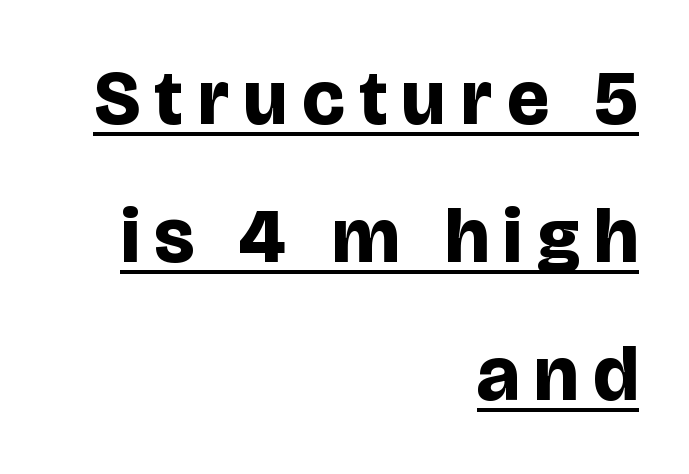
Q: Is the text bold? A: Yes.
Q: Is the text italic (slanted)? A: No, it is upright.
Q: Is the typeface a serif or a sans-serif typeface? A: Sans-serif.
Q: Is the text underlined? A: Yes.
Q: How is the paragraph aligned? A: Right-aligned.
Q: Width (condensed, normal, or wide)? A: Normal.
Q: Stroke contrast? A: Low.
Q: x-height? A: Large.
Q: Monospaced? A: No.
